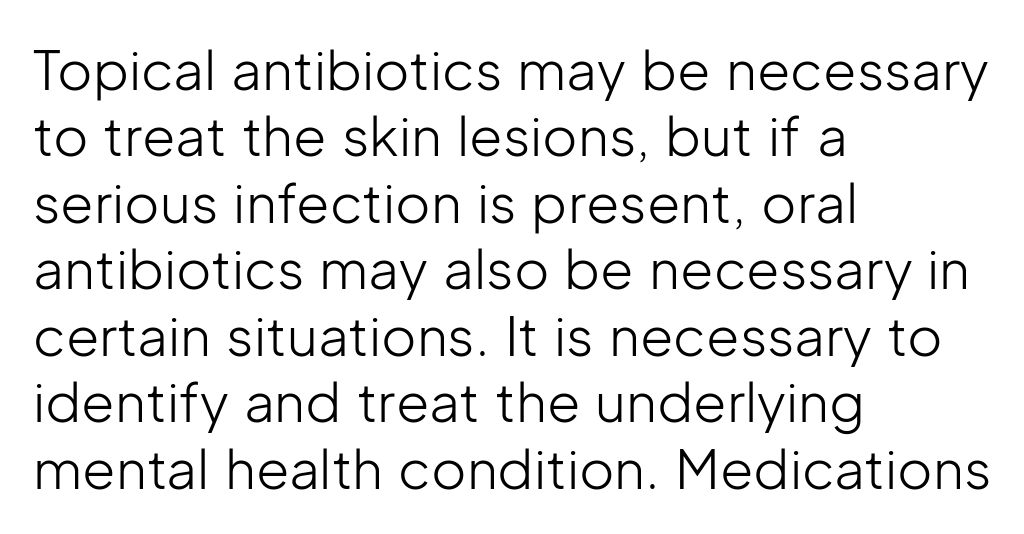
{"serif": "no", "italic": "no", "bold": "no", "weight": "light", "width": "normal", "stroke_contrast": "low", "x_height": "medium", "monospaced": "no", "underline": "no", "align": "left", "line_spacing_ratio": 1.23, "letter_spacing": "normal", "letter_spacing_em": 0.0, "glyph_px": 54}
